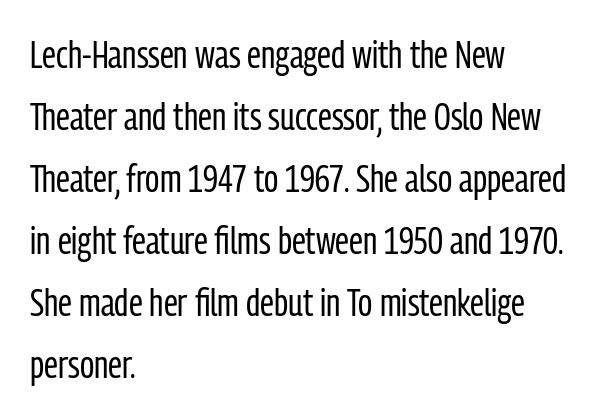
The rendering shows plain stroke endings on the letterforms — a sans-serif design. Posture: straight, roman, zero tilt. Has an underline been added? It has not. Short note: letters normally spaced. The weight would be labelled regular, book, light, or lighter still. Compared with a centered layout, this one pins lines to the left instead.
